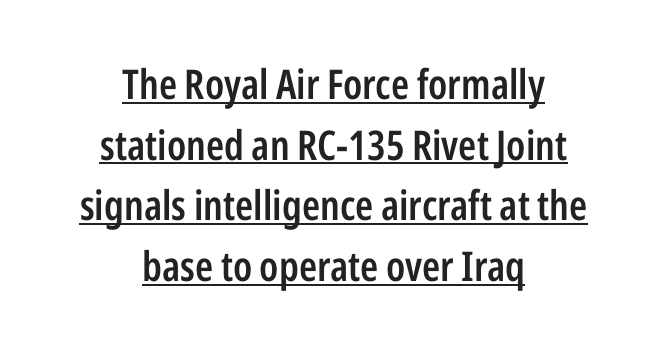
{"serif": "no", "italic": "no", "bold": "semi", "weight": "semibold", "width": "condensed", "stroke_contrast": "low", "x_height": "medium", "monospaced": "no", "underline": "yes", "align": "center", "line_spacing": "normal", "line_spacing_ratio": 1.48, "letter_spacing": "normal", "letter_spacing_em": 0.0, "glyph_px": 41}
